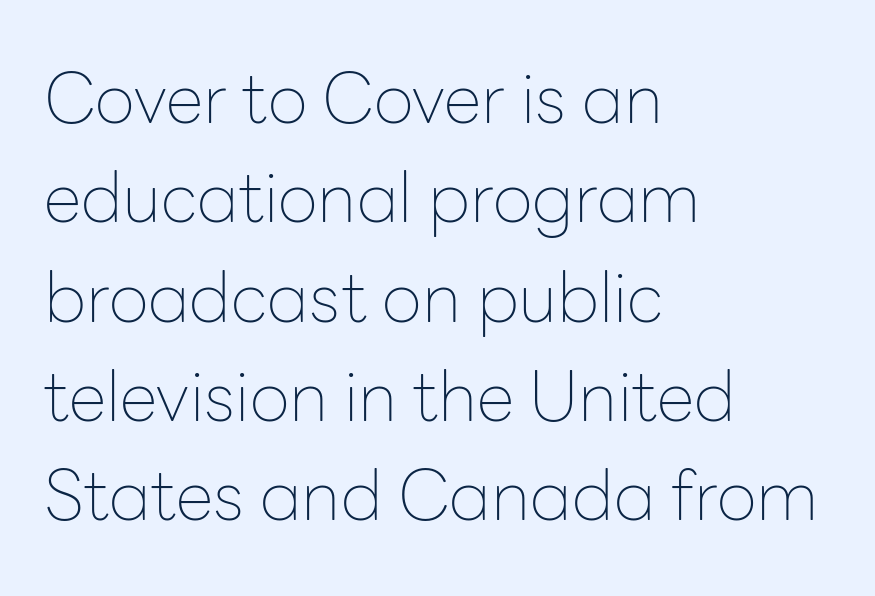
Nobody touched the tracking dial on this one. This is sans-serif lettering, the kind often seen on screens and signage. Leading: standard. Each row of text sits above clean, open space.
